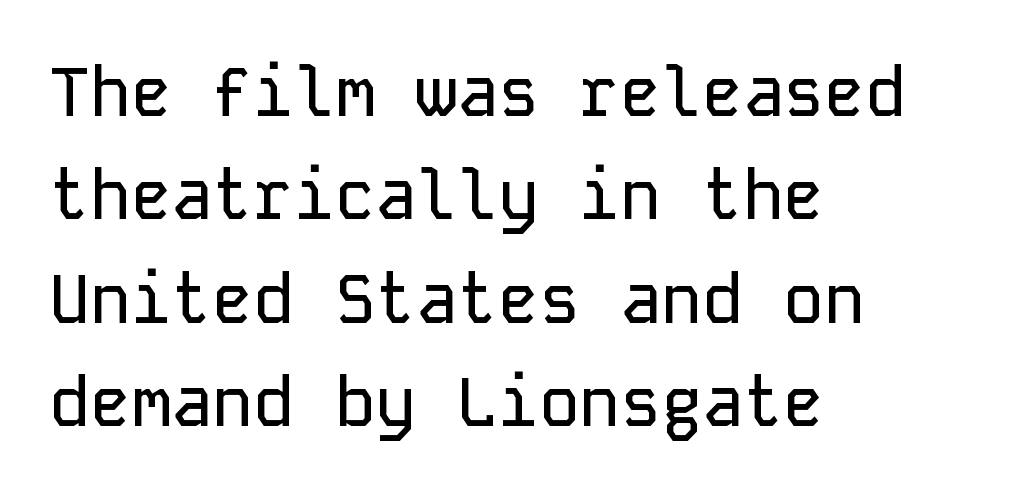
The image shows 68 px sans-serif type, upright, monospaced; set left-aligned, normal line spacing (1.52x), normal letter spacing, not underlined; low stroke contrast and a medium x-height.
